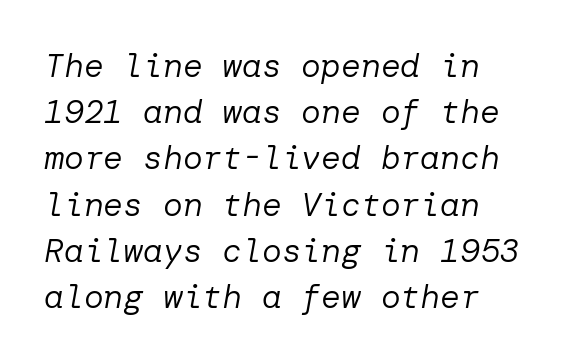
The image shows 33 px regular-weight type, italic (leaning right); set normal line spacing (1.4x), normal letter spacing, not underlined; low stroke contrast and a medium x-height.
